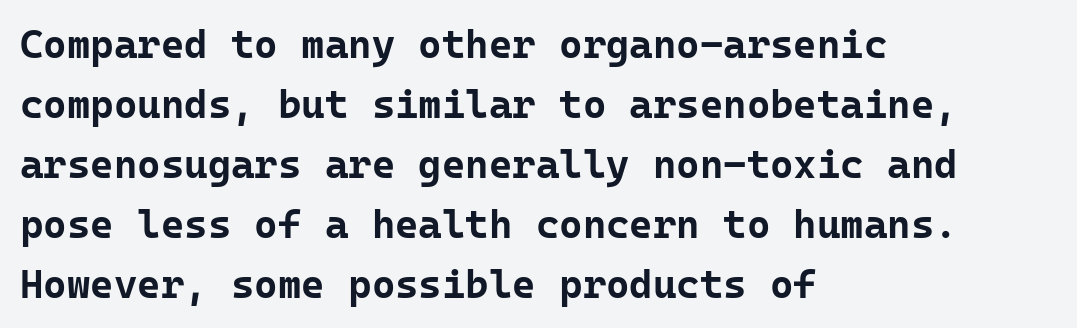
The image shows 40 px bold sans-serif type, upright, monospaced; set left-aligned, normal line spacing (1.5x), normal letter spacing, not underlined; low stroke contrast and a medium x-height.
